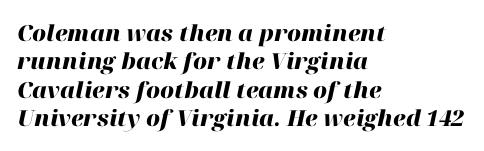
{"italic": "yes", "lean": "right", "slant_degrees": 12, "bold": "yes", "underline": "no", "align": "left", "line_spacing": "normal", "line_spacing_ratio": 1.29, "letter_spacing": "normal", "letter_spacing_em": 0.0, "glyph_px": 22}
